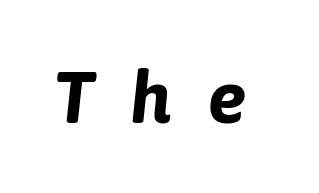
Q: Is the text bold? A: Yes.
Q: Is the text italic (slanted)? A: Yes, it leans right by about 6 degrees.
Q: Is the text underlined? A: No.
Q: Is the spacing between letters normal or unusually wide? A: Unusually wide.
Q: Width (condensed, normal, or wide)? A: Normal.
Q: Stroke contrast? A: Low.
Q: x-height? A: Medium.
Q: Monospaced? A: No.
